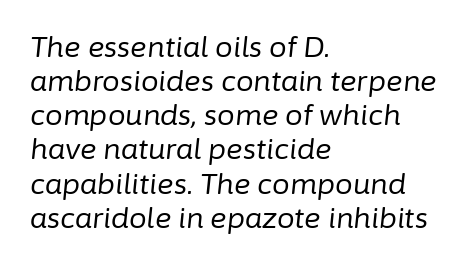
Q: Is the text bold? A: No.
Q: Is the text italic (slanted)? A: Yes, it leans right by about 6 degrees.
Q: Is the text underlined? A: No.
Q: How is the paragraph aligned? A: Left-aligned.
Q: Is the spacing between letters normal or unusually wide? A: Normal.
Q: Width (condensed, normal, or wide)? A: Normal.
Q: Stroke contrast? A: Low.
Q: x-height? A: Medium.
Q: Monospaced? A: No.
